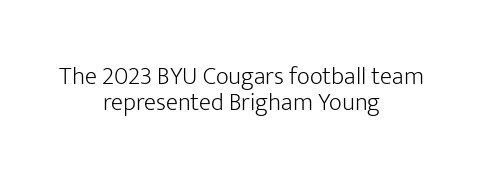
{"italic": "no", "bold": "no", "underline": "no", "align": "center", "line_spacing": "tight", "line_spacing_ratio": 1.03, "letter_spacing": "normal", "letter_spacing_em": 0.0, "glyph_px": 25}
